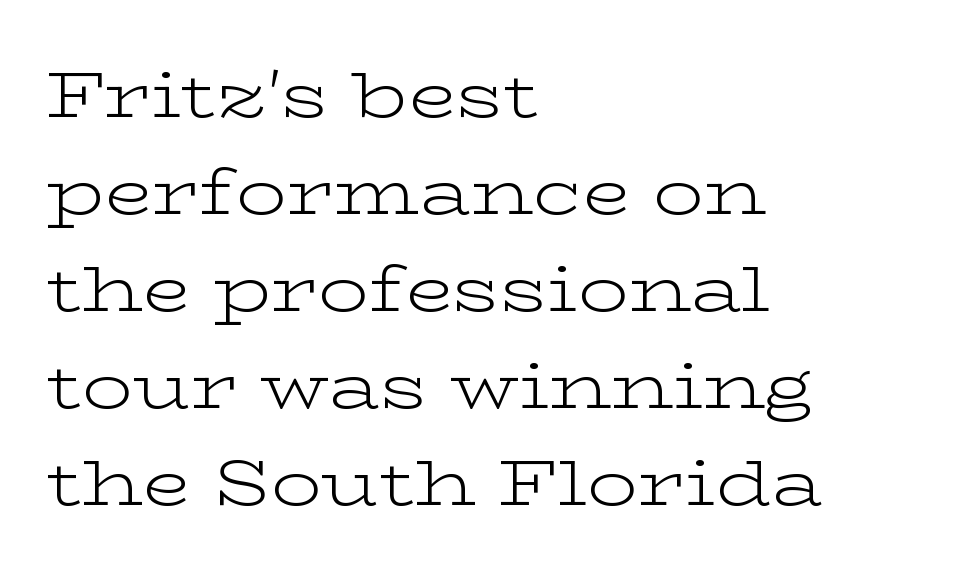
The image shows 63 px light, wide serif type, upright; set left-aligned, normal line spacing (1.54x), normal letter spacing, not underlined; low stroke contrast and a medium x-height.
